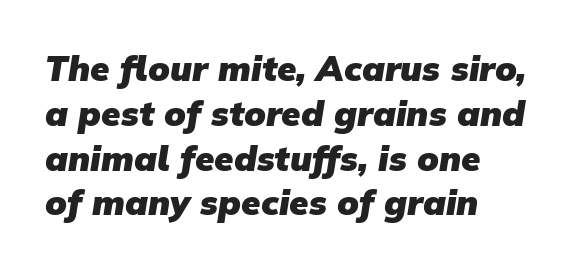
The compositor pushed each line to the left boundary. The specimen omits any rule beneath the text block's lines. A typesetter would call this leading conventional body-copy spacing. The letters sit at their default tracking, neither squeezed nor spread.
